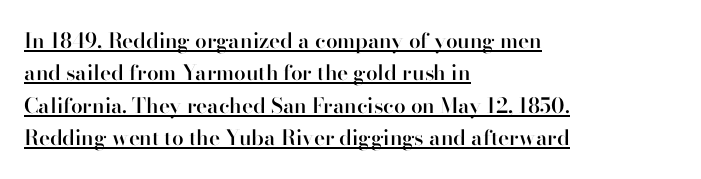
Q: Is the text bold? A: Semi-bold.
Q: Is the text italic (slanted)? A: No, it is upright.
Q: Is the text underlined? A: Yes.
Q: How is the paragraph aligned? A: Left-aligned.
Q: Is the spacing between letters normal or unusually wide? A: Normal.
Q: Is the spacing between lines tight, normal or loose? A: Normal.
